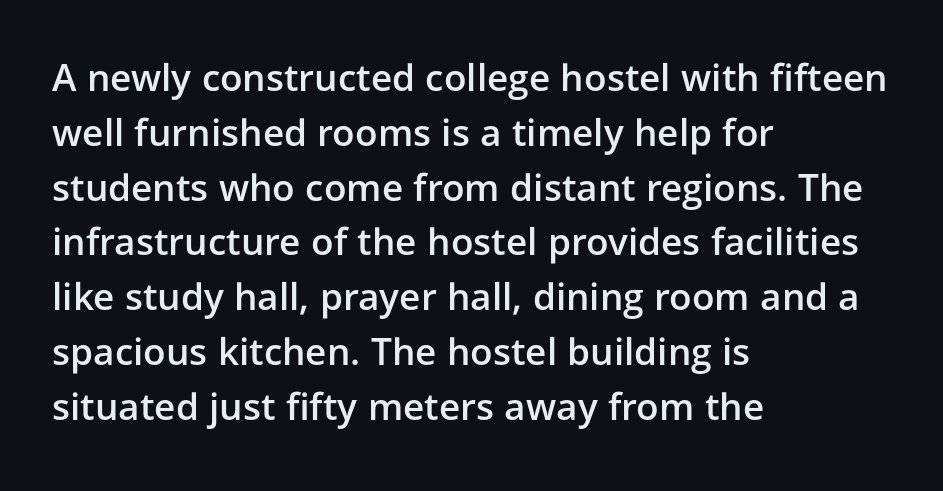
What weight is shown? A semibold, between regular and bold. Italic: no, the glyphs are upright roman. The glyphs in this specimen are sans serif. Check the space under the baseline: it is left empty. A student would call this left alignment; a typographer would say flush left, rag right. This sample has the flowing, uneven cadence of proportional lettering.
